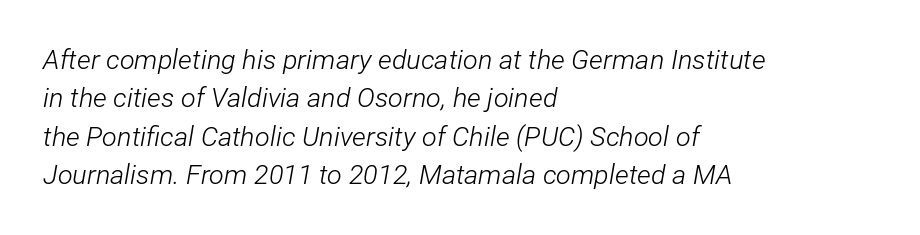
The image shows 27 px text type, italic (leaning right); set left-aligned, normal line spacing (1.42x), normal letter spacing, not underlined.
